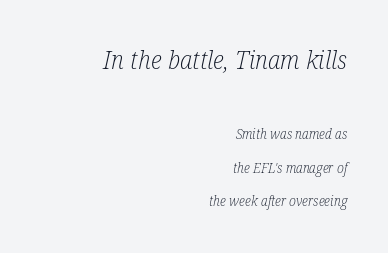
Q: Is the text bold? A: No.
Q: Is the text italic (slanted)? A: Yes, it leans right by about 12 degrees.
Q: Is the text underlined? A: No.
Q: How is the paragraph aligned? A: Right-aligned.
Q: Is the spacing between letters normal or unusually wide? A: Normal.
Q: Is the spacing between lines tight, normal or loose? A: Loose.
Q: Which block of text is set in a larger size, the first (top) or the second (bottom)? A: The first (top) one.
